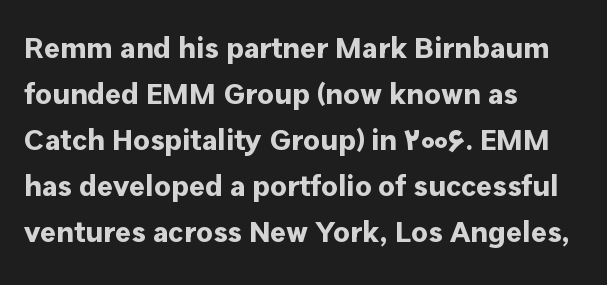
The image shows 30 px bold sans-serif type, upright; set left-aligned, normal line spacing (1.53x), normal letter spacing, not underlined; low stroke contrast and a medium x-height.
